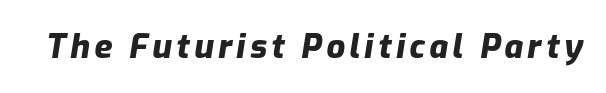
In terms of weight, the rendering is a true, heavy bold. No word sits above an underline. A typesetter would call this proportional, since set widths differ per character. The whole block is typeset with a tilt.
